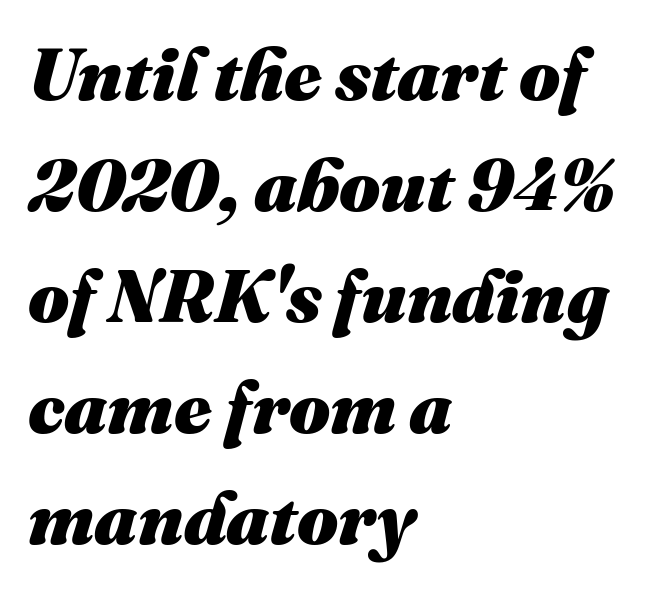
{"italic": "yes", "lean": "right", "slant_degrees": 16, "bold": "yes", "weight": "heavy", "width": "normal", "stroke_contrast": "medium", "x_height": "medium", "monospaced": "no", "underline": "no", "align": "left", "line_spacing": "normal", "line_spacing_ratio": 1.52, "letter_spacing": "normal", "letter_spacing_em": 0.0, "glyph_px": 73}
